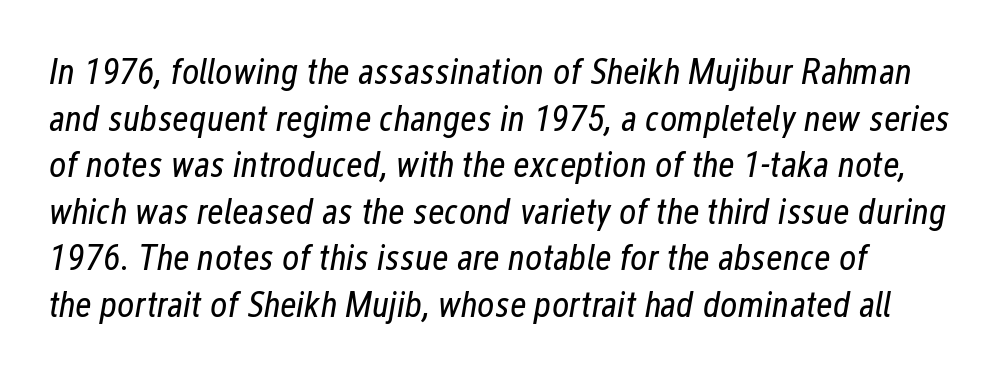
The image shows 37 px regular-weight, condensed type, italic (leaning right); set normal line spacing (1.26x), normal letter spacing, not underlined; low stroke contrast and a medium x-height.
